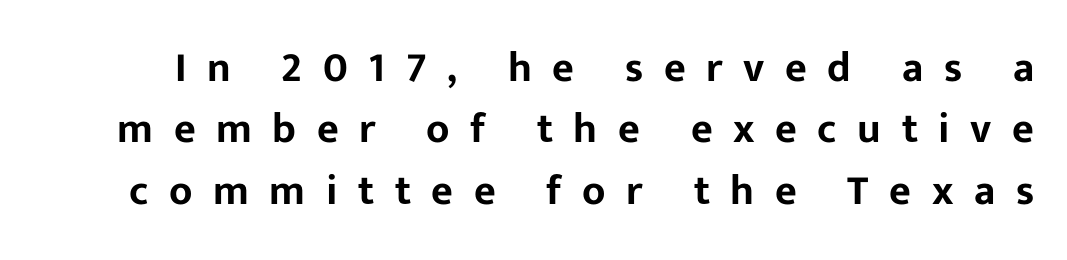
These lines have a slow, spaced-out rhythm from letter to letter. Descender tails drop into unmarked territory. The designer left line spacing at the default. Nope, not italic — everything's standing straight. Think of a printed novel: that variable character pitch is what you see here. Serif or sans? Sans — the stroke terminals are bare.
